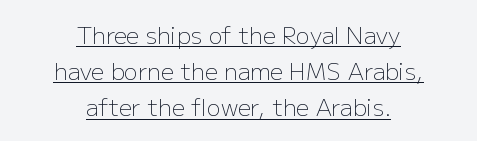
Q: Is the text bold? A: No.
Q: Is the text italic (slanted)? A: No, it is upright.
Q: Is the text underlined? A: Yes.
Q: How is the paragraph aligned? A: Centered.
Q: Is the spacing between letters normal or unusually wide? A: Normal.
Q: Is the spacing between lines tight, normal or loose? A: Normal.
